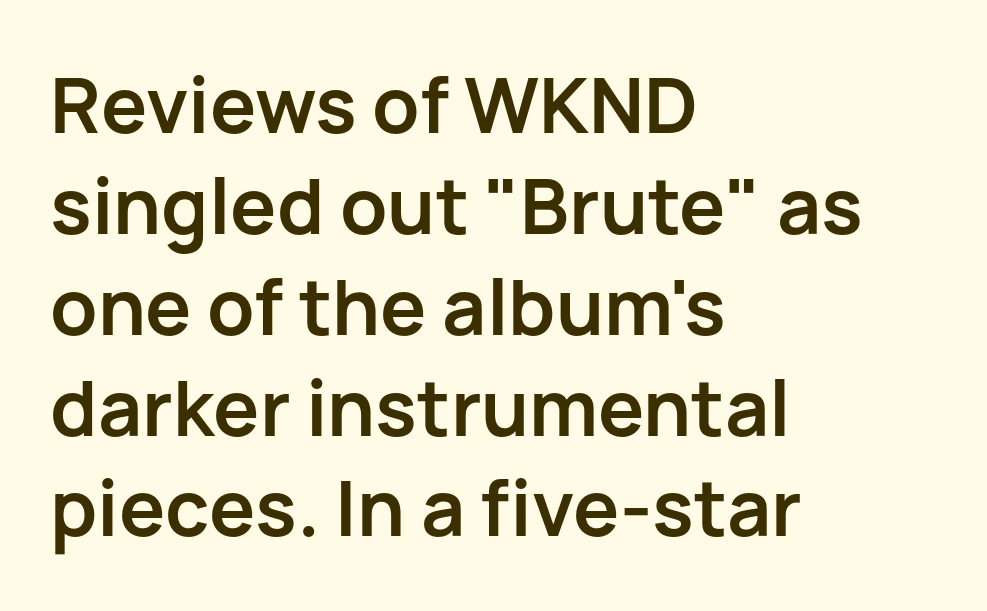
Q: Is the text bold? A: Yes.
Q: Is the text italic (slanted)? A: No, it is upright.
Q: Is the typeface a serif or a sans-serif typeface? A: Sans-serif.
Q: Is the text underlined? A: No.
Q: How is the paragraph aligned? A: Left-aligned.
Q: Is the spacing between letters normal or unusually wide? A: Normal.
Q: Is the spacing between lines tight, normal or loose? A: Normal.
Q: Width (condensed, normal, or wide)? A: Normal.
Q: Stroke contrast? A: Low.
Q: x-height? A: Medium.
Q: Monospaced? A: No.
